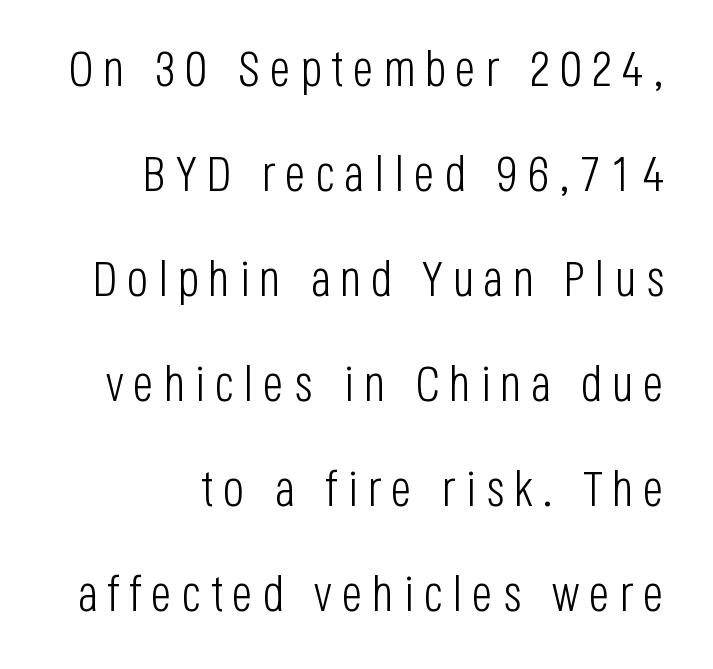
The image shows 50 px light, condensed sans-serif type, upright; set right-aligned, loose line spacing (2.1x), not underlined; low stroke contrast and a large x-height.
